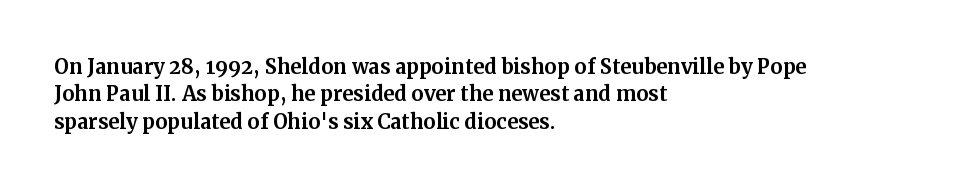
{"italic": "no", "bold": "yes", "underline": "no", "align": "left", "line_spacing": "normal", "line_spacing_ratio": 1.37, "letter_spacing": "normal", "letter_spacing_em": 0.0, "glyph_px": 20}
